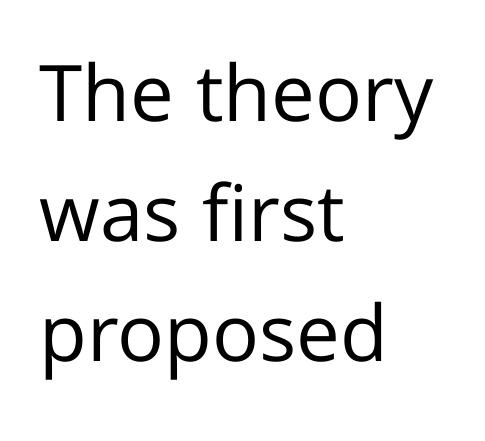
Normally led — the rows are evenly, conventionally spaced. Unbolded letterforms with no extra heft. The rendering keeps characters at their native spacing. The text block is weighted toward the left margin, trailing off unevenly rightward. Ordinary non-slanted type is in use. Spacing verdict: proportional, widths tailored to each character.
